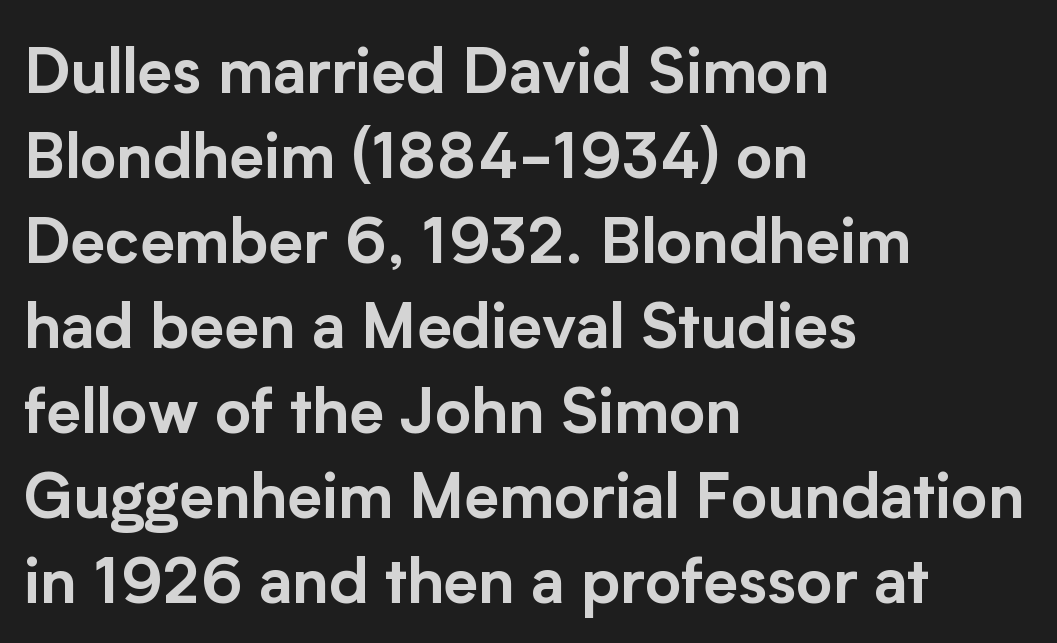
{"serif": "no", "italic": "no", "width": "normal", "stroke_contrast": "low", "x_height": "medium", "monospaced": "no", "underline": "no", "align": "left", "line_spacing": "normal", "line_spacing_ratio": 1.37, "letter_spacing": "normal", "letter_spacing_em": 0.0, "glyph_px": 62}
